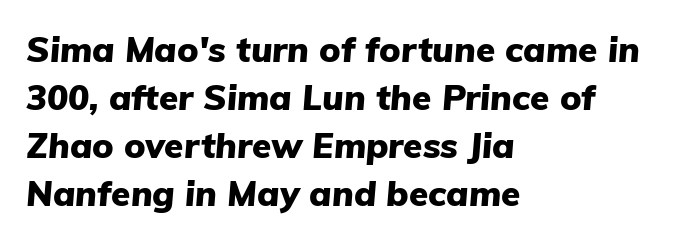
The typesetter chose a ragged-right arrangement here. Quick note: interline space is typical. Caption: standard tracking, unaltered. Chunky letters — that's bold for sure. Slanted lettering throughout. Spacing verdict: proportional, widths tailored to each character.
